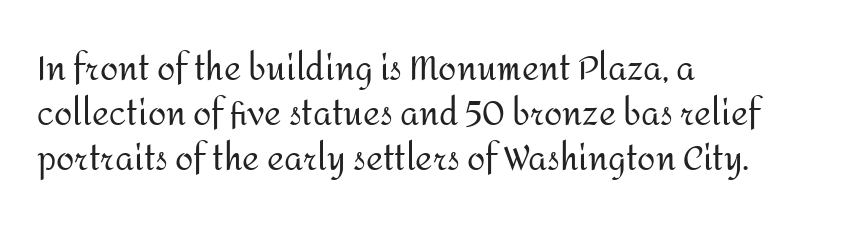
Q: Is the text bold? A: No.
Q: Is the text italic (slanted)? A: No, it is upright.
Q: Is the typeface a serif or a sans-serif typeface? A: Sans-serif.
Q: Is the text underlined? A: No.
Q: How is the paragraph aligned? A: Left-aligned.
Q: Is the spacing between letters normal or unusually wide? A: Normal.
Q: Is the spacing between lines tight, normal or loose? A: Normal.
Q: Width (condensed, normal, or wide)? A: Normal.
Q: Stroke contrast? A: Medium.
Q: x-height? A: Medium.
Q: Monospaced? A: No.
